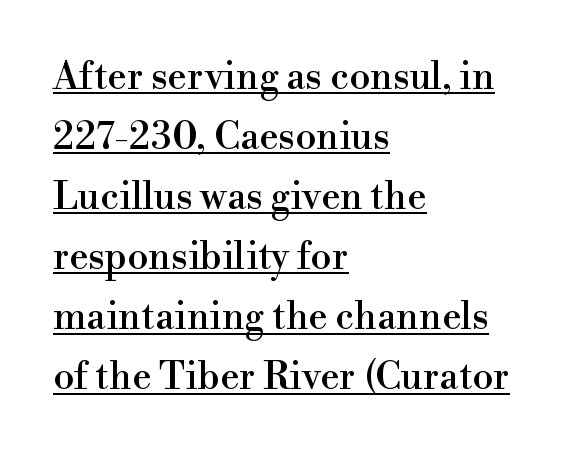
Underline: present. Horizontal bands of white between lines are of average thickness. The text was rendered using a seriffed face with decorative stroke endings. Is this a fixed-width face? No — the glyphs have proportional, varying widths. There is no visible air inserted between adjacent glyphs. The font's upright variant was chosen for this text.
